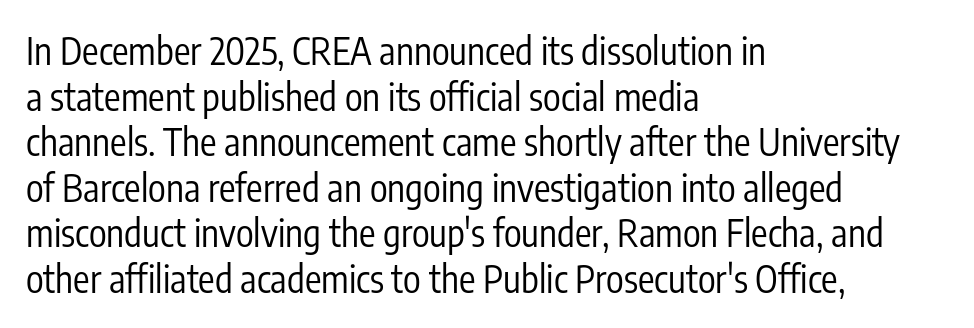
Q: Is the text bold? A: No.
Q: Is the text italic (slanted)? A: No, it is upright.
Q: Is the typeface a serif or a sans-serif typeface? A: Sans-serif.
Q: Is the text underlined? A: No.
Q: How is the paragraph aligned? A: Left-aligned.
Q: Is the spacing between letters normal or unusually wide? A: Normal.
Q: Width (condensed, normal, or wide)? A: Condensed.
Q: Stroke contrast? A: Low.
Q: x-height? A: Medium.
Q: Monospaced? A: No.
